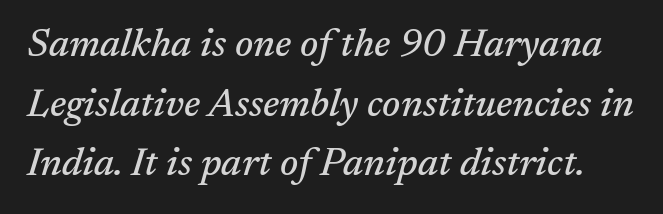
These lines sit exactly where default settings would place them. The font's italic variant was chosen for this text. Note the varied advance widths — an 'i' is clearly narrower than an 'm'. You could call the tracking neutral — neither tight nor loose. Each row of text sits above clean, open space.
